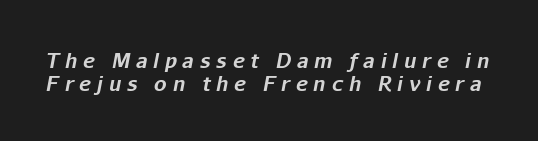
{"italic": "yes", "lean": "right", "slant_degrees": 11, "bold": "yes", "underline": "no", "line_spacing": "tight", "line_spacing_ratio": 1.13, "letter_spacing": "wide", "letter_spacing_em": 0.29, "glyph_px": 20}
